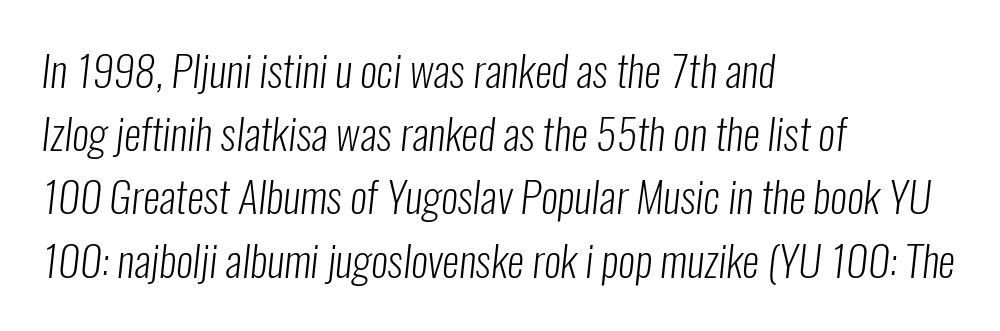
{"serif": "no", "bold": "no", "weight": "light", "width": "condensed", "stroke_contrast": "low", "x_height": "medium", "monospaced": "no", "underline": "no", "align": "left", "line_spacing": "normal", "line_spacing_ratio": 1.47, "letter_spacing": "normal", "letter_spacing_em": 0.0, "glyph_px": 43}
